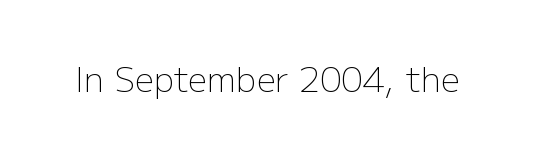
Q: Is the text bold? A: No.
Q: Is the text italic (slanted)? A: No, it is upright.
Q: Is the typeface a serif or a sans-serif typeface? A: Sans-serif.
Q: Is the text underlined? A: No.
Q: Is the spacing between letters normal or unusually wide? A: Normal.
Q: Width (condensed, normal, or wide)? A: Normal.
Q: Stroke contrast? A: Low.
Q: x-height? A: Medium.
Q: Monospaced? A: No.
